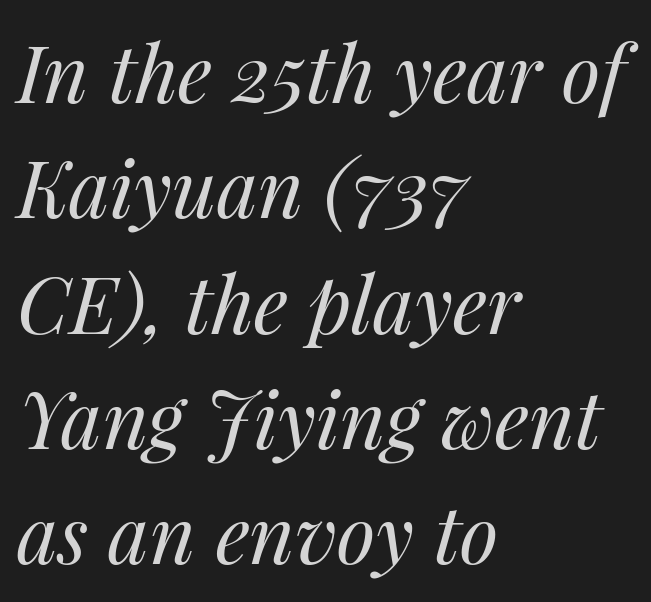
The image shows 79 px regular-weight type, italic (leaning right); set left-aligned, normal line spacing (1.46x), normal letter spacing, not underlined; medium stroke contrast and a medium x-height.
